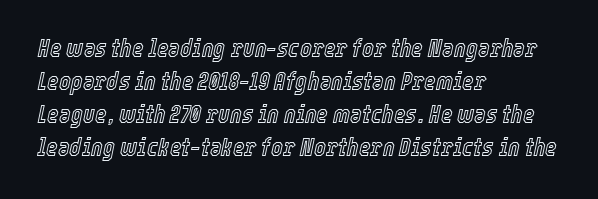
Tall strokes in this sample are angled rather than plumb. Notice how the passage keeps a crisp vertical edge on the left only. The tracking reads as untouched default to a designer's eye. The space beneath each line is pristine and unruled. These lines sit exactly where default settings would place them.
